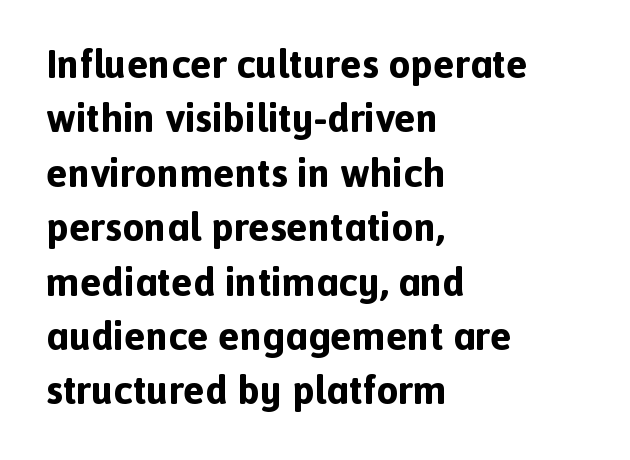
Q: Is the text bold? A: Yes.
Q: Is the text italic (slanted)? A: No, it is upright.
Q: Is the typeface a serif or a sans-serif typeface? A: Sans-serif.
Q: Is the text underlined? A: No.
Q: How is the paragraph aligned? A: Left-aligned.
Q: Is the spacing between letters normal or unusually wide? A: Normal.
Q: Is the spacing between lines tight, normal or loose? A: Normal.
Q: Width (condensed, normal, or wide)? A: Normal.
Q: x-height? A: Medium.
Q: Monospaced? A: No.
